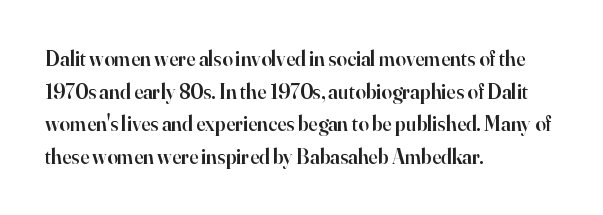
The image shows 21 px text type, upright; set left-aligned, normal line spacing (1.55x), normal letter spacing, not underlined.
